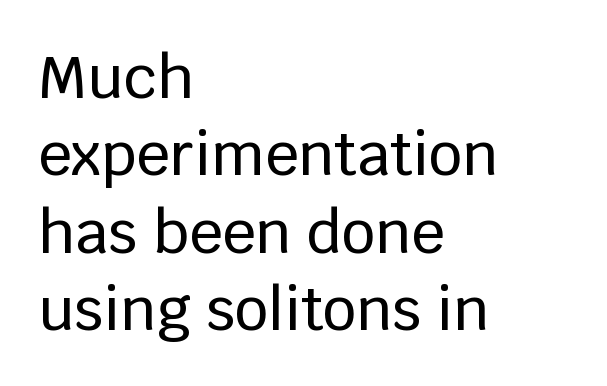
Q: Is the text italic (slanted)? A: No, it is upright.
Q: Is the typeface a serif or a sans-serif typeface? A: Sans-serif.
Q: Is the text underlined? A: No.
Q: How is the paragraph aligned? A: Left-aligned.
Q: Is the spacing between letters normal or unusually wide? A: Normal.
Q: Is the spacing between lines tight, normal or loose? A: Normal.
Q: Width (condensed, normal, or wide)? A: Normal.
Q: Stroke contrast? A: Low.
Q: x-height? A: Large.
Q: Monospaced? A: No.
